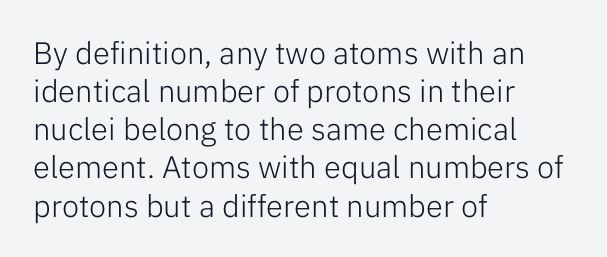
The strokes are not fattened; the text isn't bold. Inter-character spacing is left at the font's built-in metrics. The axis of the letterforms is exactly vertical. The passage shown is typeset with a sans-serif family.
